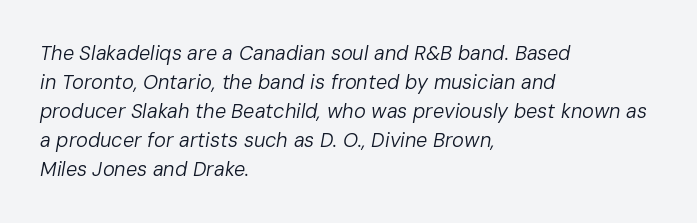
The zone under the glyphs is completely vacant. This rendering uses left alignment, leaving the right contour irregular. Tall strokes in this sample are angled rather than plumb. Weight: in the light-to-regular range.
